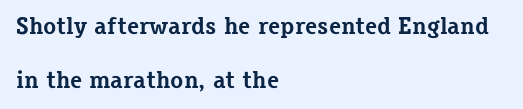
The image shows 24 px bold type, upright; set left-aligned, loose line spacing (2.23x), normal letter spacing, not underlined.
